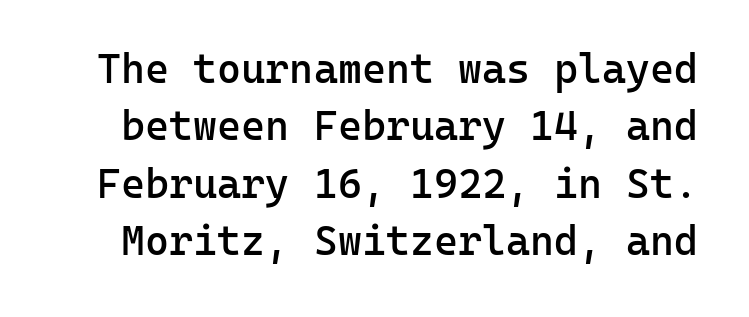
{"serif": "no", "italic": "no", "bold": "semi", "weight": "semibold", "width": "normal", "stroke_contrast": "low", "x_height": "medium", "monospaced": "yes", "underline": "no", "line_spacing": "normal", "line_spacing_ratio": 1.4, "letter_spacing": "normal", "letter_spacing_em": 0.0, "glyph_px": 41}
